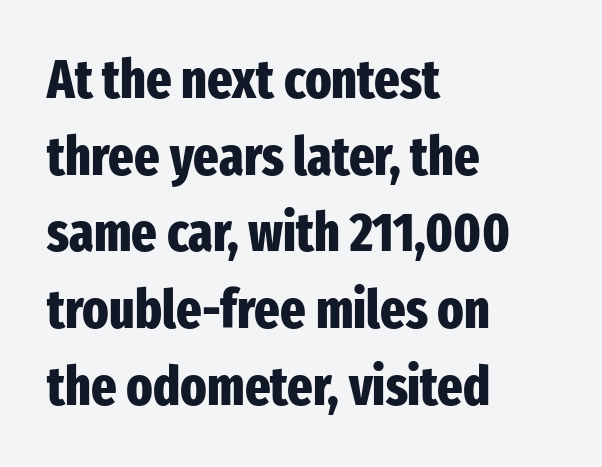
Q: Is the text bold? A: Yes.
Q: Is the text italic (slanted)? A: No, it is upright.
Q: Is the typeface a serif or a sans-serif typeface? A: Sans-serif.
Q: Is the text underlined? A: No.
Q: How is the paragraph aligned? A: Left-aligned.
Q: Is the spacing between letters normal or unusually wide? A: Normal.
Q: Is the spacing between lines tight, normal or loose? A: Normal.
Q: Width (condensed, normal, or wide)? A: Condensed.
Q: Stroke contrast? A: Low.
Q: x-height? A: Medium.
Q: Monospaced? A: No.
